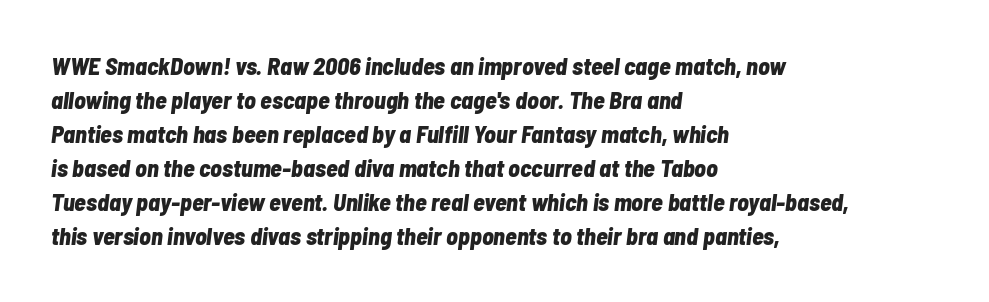
The image shows 24 px bold type, italic (leaning right); set left-aligned, normal line spacing (1.42x), normal letter spacing, not underlined.
